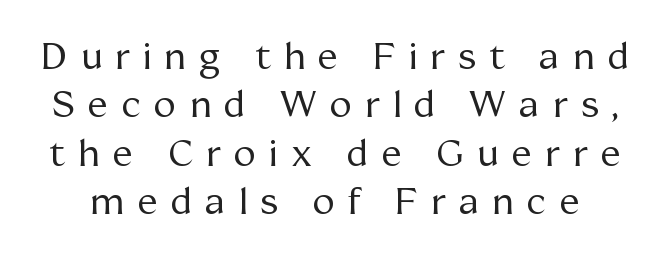
Q: Is the text bold? A: No.
Q: Is the text italic (slanted)? A: No, it is upright.
Q: Is the typeface a serif or a sans-serif typeface? A: Serif.
Q: Is the text underlined? A: No.
Q: Is the spacing between letters normal or unusually wide? A: Unusually wide.
Q: Is the spacing between lines tight, normal or loose? A: Normal.
Q: Width (condensed, normal, or wide)? A: Normal.
Q: Stroke contrast? A: Medium.
Q: x-height? A: Medium.
Q: Monospaced? A: No.
